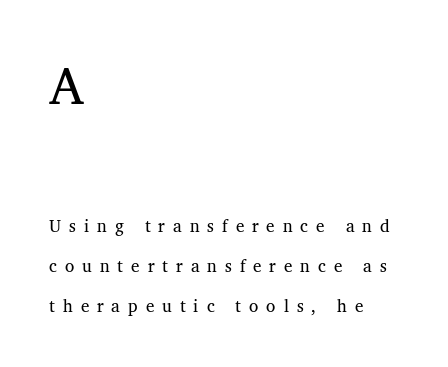
{"serif": "yes", "italic": "no", "bold": "no", "weight": "regular", "width": "normal", "stroke_contrast": "medium", "x_height": "medium", "monospaced": "no", "underline": "no", "align": "left", "line_spacing": "loose", "line_spacing_ratio": 2.37, "letter_spacing": "wide", "letter_spacing_em": 0.47, "larger_block": "first", "size_ratio": 3.06, "glyph_px": 52}
